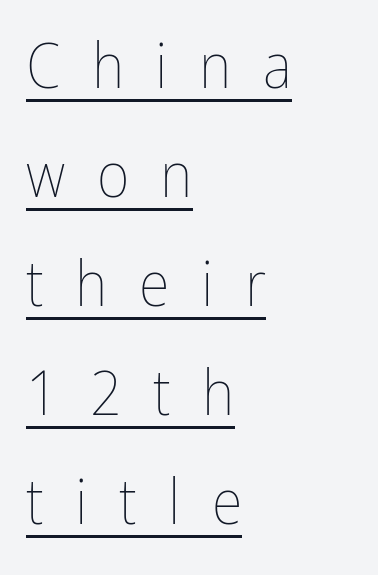
Teacher's note: observe the even left margin — that is flush-left alignment. Letters have the restrained weight of plain body copy at most. Style check: upright. Students, observe the line beneath the letters — that is underlining. Is this a fixed-width face? No — the glyphs have proportional, varying widths.
